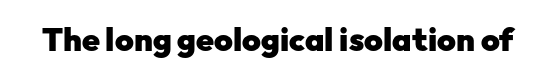
Every character sits straight up, as roman type does. Compared with typical body copy, the letter spacing here is the same. Lines of text with bare space underneath. What kind of face is this? One without serifs — a sans. Note the varied advance widths — an 'i' is clearly narrower than an 'm'.
